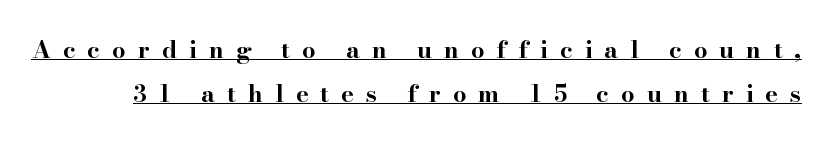
The image shows 24 px bold type, upright; set line spacing 1.84x, unusually wide letter spacing (+0.5 em), underlined.
